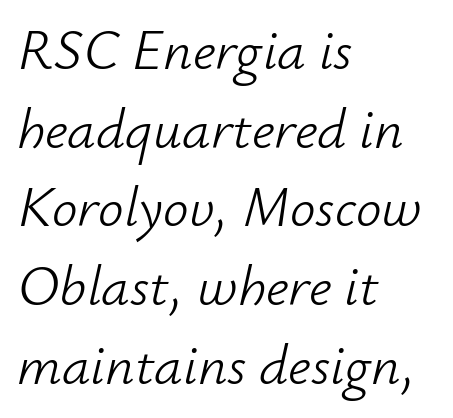
{"italic": "yes", "lean": "right", "slant_degrees": 12, "bold": "no", "weight": "light", "width": "normal", "stroke_contrast": "low", "x_height": "small", "monospaced": "no", "underline": "no", "align": "left", "line_spacing": "normal", "line_spacing_ratio": 1.38, "letter_spacing": "normal", "letter_spacing_em": 0.0, "glyph_px": 57}
